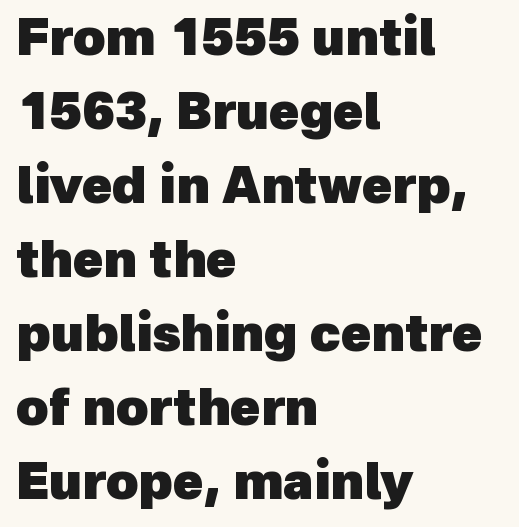
The image shows 50 px heavy sans-serif type; set left-aligned, normal line spacing (1.48x), normal letter spacing, not underlined; a medium x-height.
